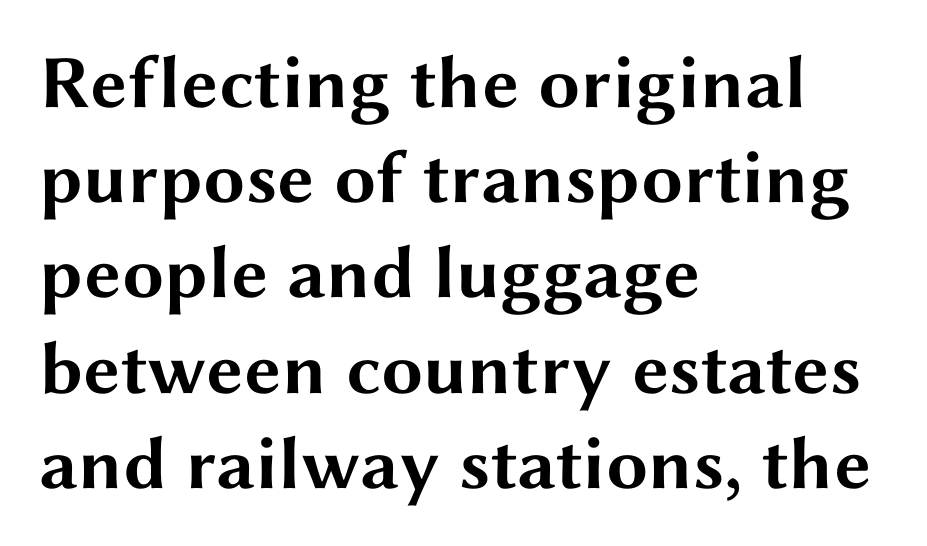
This sample uses plain, unmodified letter spacing. Alignment: flush left. These lines are rendered in a variable-pitch font. Glance below the letters and you will spot only blank space. Baseline-to-baseline distance is the conventional proportion of letter height. Notice how thick the strokes are: this is what a full bold looks like.
